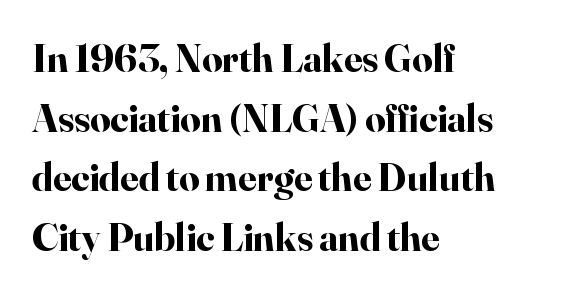
Vertical spacing — default. Does the lettering tilt? It doesn't — this is upright. The zone under the glyphs is completely vacant. Here the designer chose a conventional face with non-uniform glyph widths.
